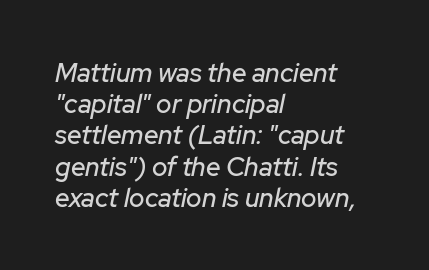
You can tell it's italic because the verticals aren't actually vertical. The rendering keeps characters at their native spacing. The string is rendered with underlining switched off. Horizontally, the lines are justified to the leading edge only.
